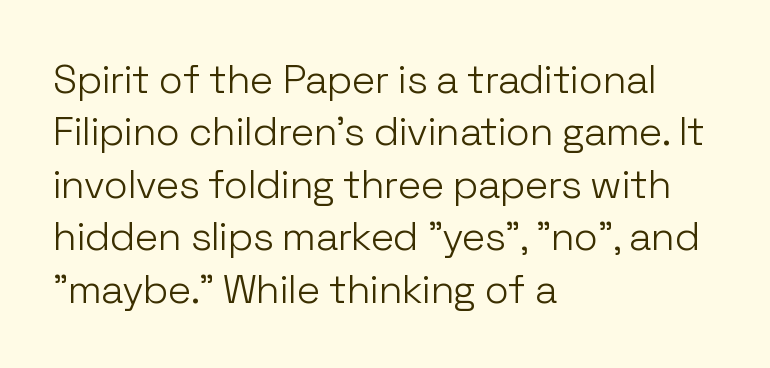
The image shows 40 px light sans-serif type, upright; set left-aligned, normal line spacing (1.31x), normal letter spacing, not underlined; low stroke contrast and a medium x-height.
